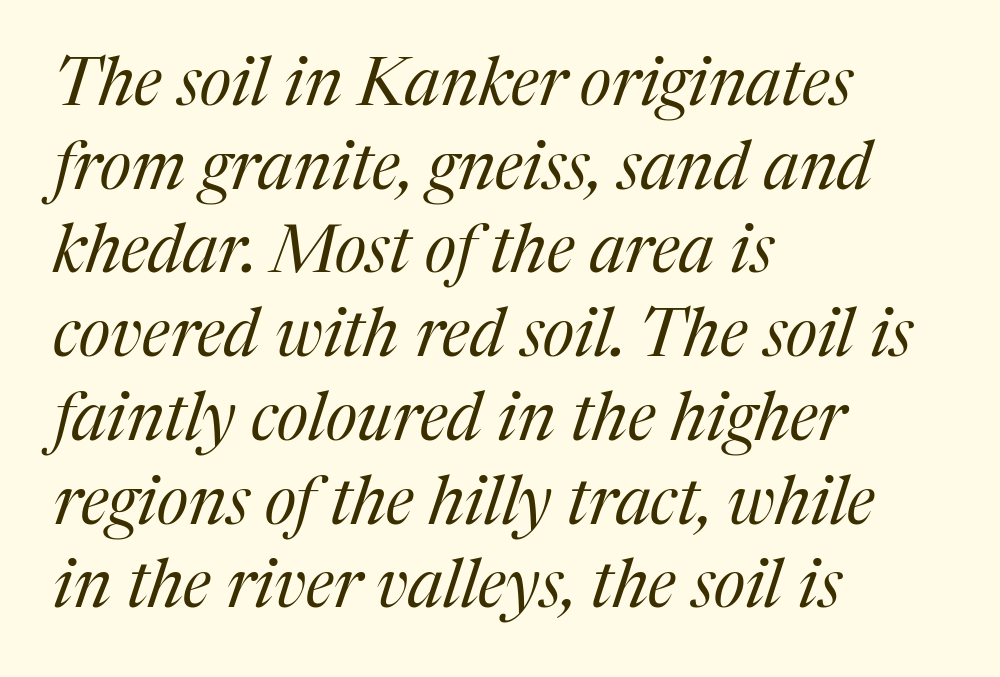
Q: Is the text bold? A: No.
Q: Is the text italic (slanted)? A: Yes, it leans right by about 17 degrees.
Q: Is the typeface a serif or a sans-serif typeface? A: Serif.
Q: Is the text underlined? A: No.
Q: How is the paragraph aligned? A: Left-aligned.
Q: Is the spacing between letters normal or unusually wide? A: Normal.
Q: Is the spacing between lines tight, normal or loose? A: Normal.
Q: Width (condensed, normal, or wide)? A: Normal.
Q: Stroke contrast? A: Medium.
Q: x-height? A: Medium.
Q: Monospaced? A: No.
